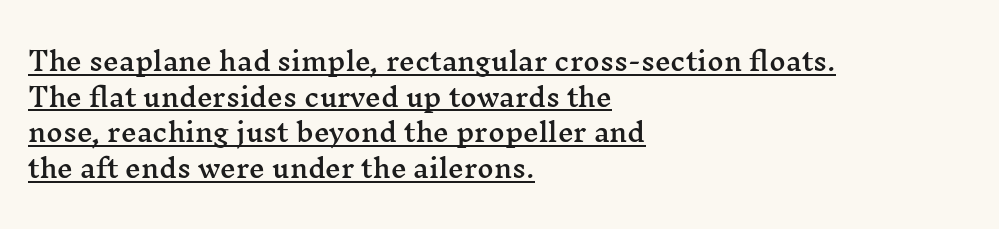
Notice how descenders clear the ascenders below comfortably — that's standard leading. Italic? Not at all — the glyphs are vertical. Reading down the block, your eye returns to a fixed left position each line. The passage shown is underscored from start to finish. Observe the ordinary spacing: letters are neighbours, not strangers.
